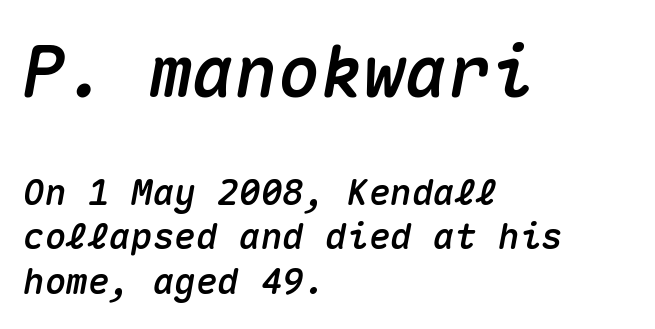
The image shows 71 px text type, italic (leaning right), monospaced; set left-aligned, line spacing 1.23x, normal letter spacing, not underlined; the first (top) block is 1.97x larger; medium stroke contrast and a medium x-height.
